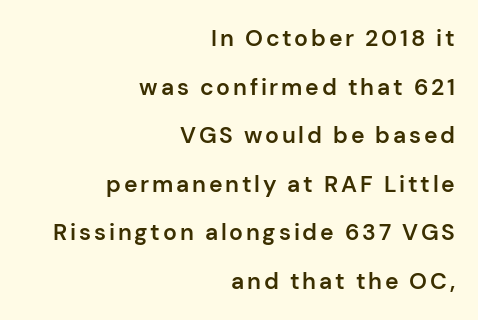
{"italic": "no", "bold": "semi", "underline": "no", "align": "right", "line_spacing": "loose", "line_spacing_ratio": 2.11, "glyph_px": 23}
